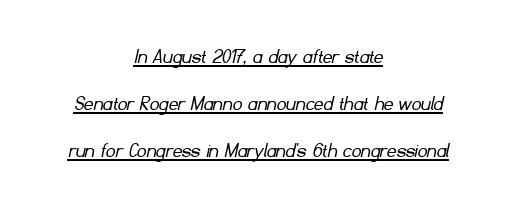
The image shows 23 px text type; set centered, loose line spacing (2.04x), normal letter spacing, underlined.
